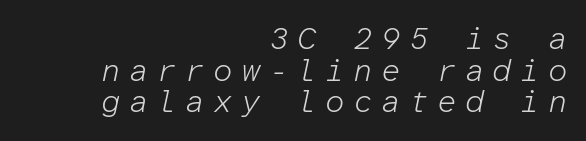
{"italic": "yes", "lean": "right", "slant_degrees": 12, "bold": "no", "weight": "light", "width": "normal", "stroke_contrast": "low", "x_height": "medium", "monospaced": "yes", "underline": "no", "align": "right", "line_spacing": "tight", "line_spacing_ratio": 1.02, "letter_spacing": "wide", "letter_spacing_em": 0.27, "glyph_px": 31}
